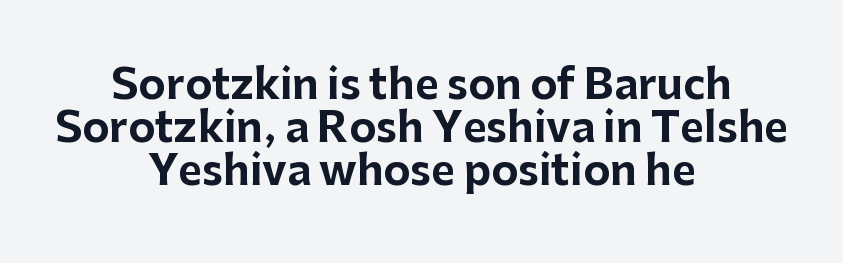
The image shows 41 px bold sans-serif type, upright; set centered, tight line spacing (1.05x), normal letter spacing, not underlined; low stroke contrast and a medium x-height.
